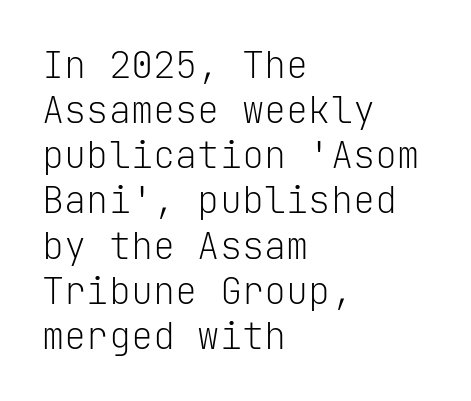
{"serif": "no", "italic": "no", "bold": "no", "weight": "light", "width": "normal", "stroke_contrast": "low", "x_height": "medium", "monospaced": "yes", "underline": "no", "align": "left", "line_spacing_ratio": 1.22, "letter_spacing": "normal", "letter_spacing_em": 0.0, "glyph_px": 37}
